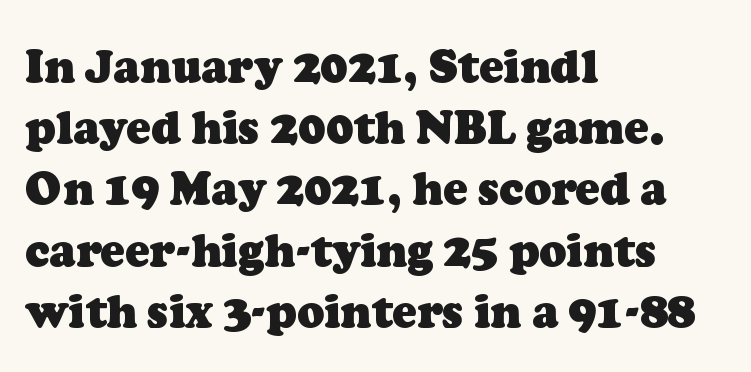
The image shows 45 px heavy serif type; set left-aligned, normal line spacing (1.36x), normal letter spacing, not underlined; low stroke contrast and a medium x-height.
